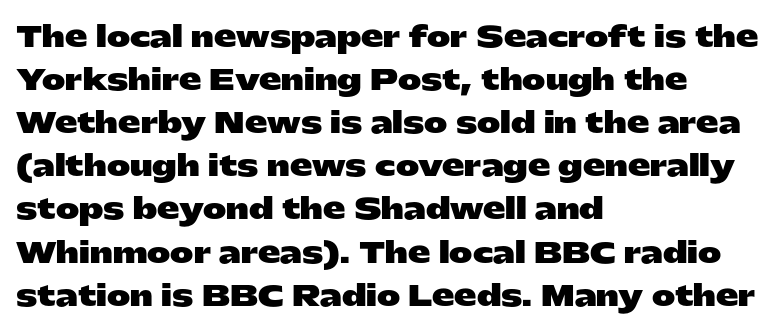
The image shows 28 px heavy, wide sans-serif type, upright; set left-aligned, normal line spacing (1.54x), normal letter spacing, not underlined; low stroke contrast and a medium x-height.
